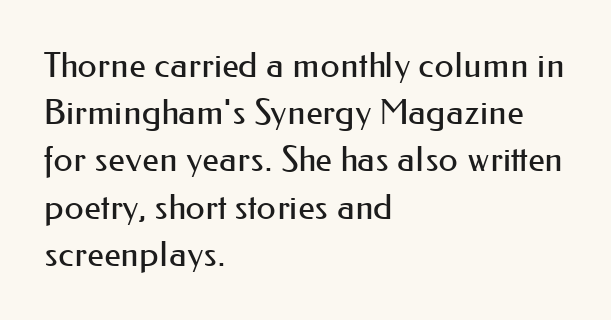
{"serif": "no", "italic": "no", "bold": "no", "weight": "regular", "width": "normal", "stroke_contrast": "medium", "x_height": "small", "monospaced": "no", "underline": "no", "align": "left", "line_spacing": "normal", "line_spacing_ratio": 1.35, "letter_spacing": "normal", "letter_spacing_em": 0.0, "glyph_px": 35}
